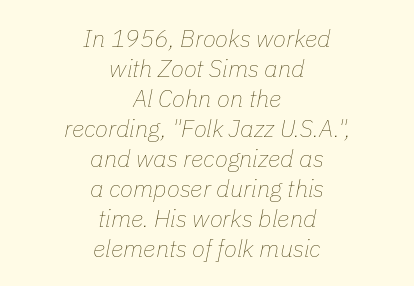
The image shows 24 px text type, italic (leaning right); set centered, normal line spacing (1.25x), normal letter spacing, not underlined.
